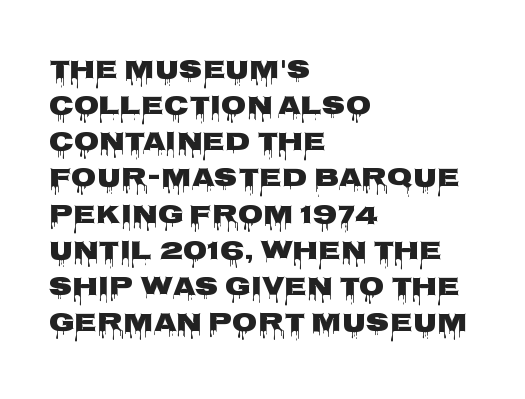
Clear beneath every line of the passage. The typography opts for an upright posture over an oblique one. Evenly set lines give the paragraph a standard silhouette. Standard letterfit; no display-style spreading of the glyphs. The compositor pushed each line to the left boundary.
